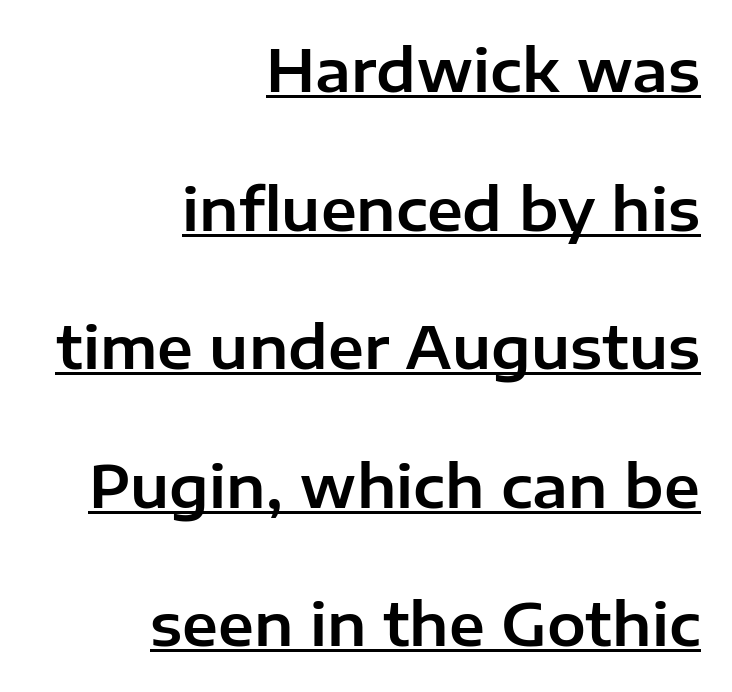
Q: Is the text italic (slanted)? A: No, it is upright.
Q: Is the typeface a serif or a sans-serif typeface? A: Sans-serif.
Q: Is the text underlined? A: Yes.
Q: How is the paragraph aligned? A: Right-aligned.
Q: Is the spacing between letters normal or unusually wide? A: Normal.
Q: Is the spacing between lines tight, normal or loose? A: Loose.
Q: Width (condensed, normal, or wide)? A: Normal.
Q: Stroke contrast? A: Low.
Q: x-height? A: Medium.
Q: Monospaced? A: No.
